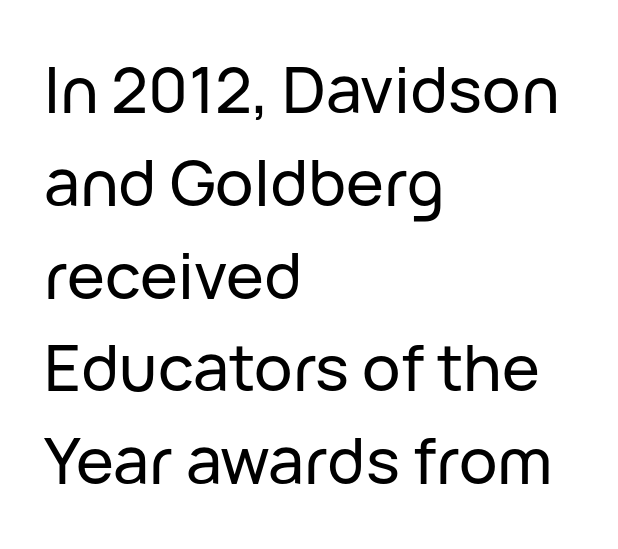
Between one letter and the next there's only the usual sliver of space. Every character sits straight up, as roman type does. The rag falls on the right side of this text block. Check under the words: just untouched page.
